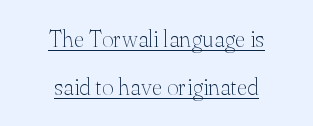
Q: Is the text bold? A: No.
Q: Is the text italic (slanted)? A: No, it is upright.
Q: Is the text underlined? A: Yes.
Q: How is the paragraph aligned? A: Centered.
Q: Is the spacing between letters normal or unusually wide? A: Normal.
Q: Is the spacing between lines tight, normal or loose? A: Loose.
